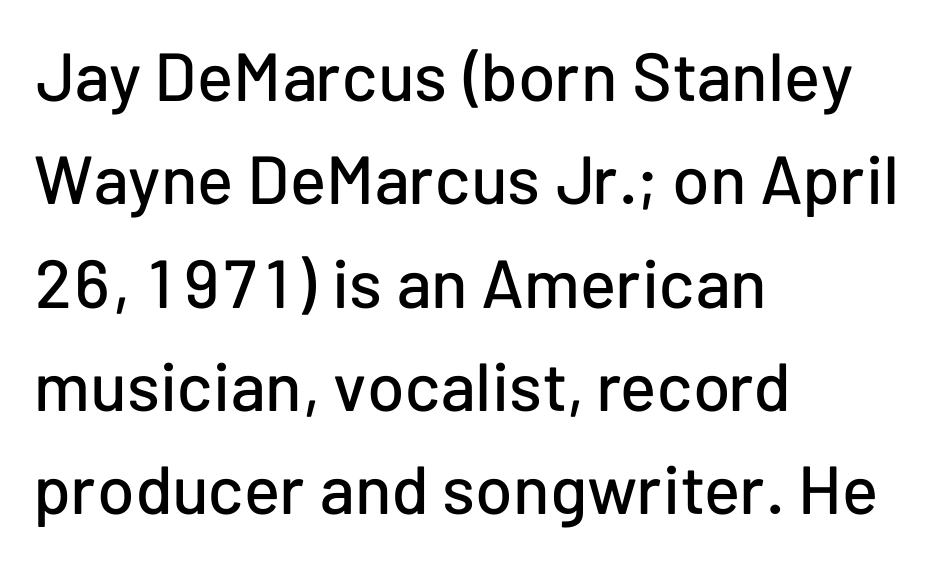
Q: Is the text italic (slanted)? A: No, it is upright.
Q: Is the typeface a serif or a sans-serif typeface? A: Sans-serif.
Q: Is the text underlined? A: No.
Q: How is the paragraph aligned? A: Left-aligned.
Q: Is the spacing between letters normal or unusually wide? A: Normal.
Q: Is the spacing between lines tight, normal or loose? A: Normal.
Q: Width (condensed, normal, or wide)? A: Normal.
Q: Stroke contrast? A: Low.
Q: x-height? A: Medium.
Q: Monospaced? A: No.
